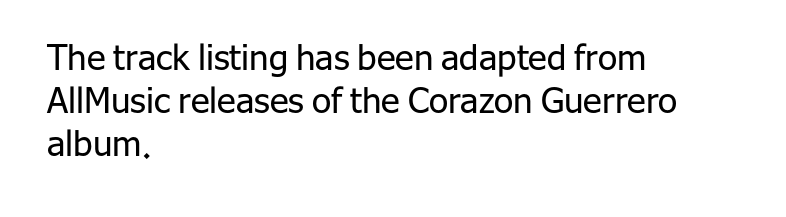
The image shows 35 px regular-weight sans-serif type, upright; set left-aligned, line spacing 1.23x, normal letter spacing, not underlined; low stroke contrast and a medium x-height.
